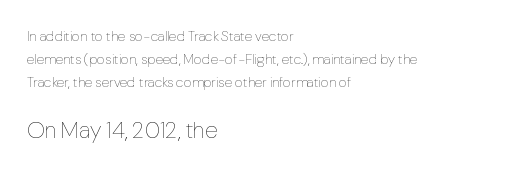
Each line starts at the same left margin while the right side varies. Each stroke keeps to a modest, everyday thickness or less. Quick note: underline off. Reading top to bottom, the characters get bigger at the block break.
